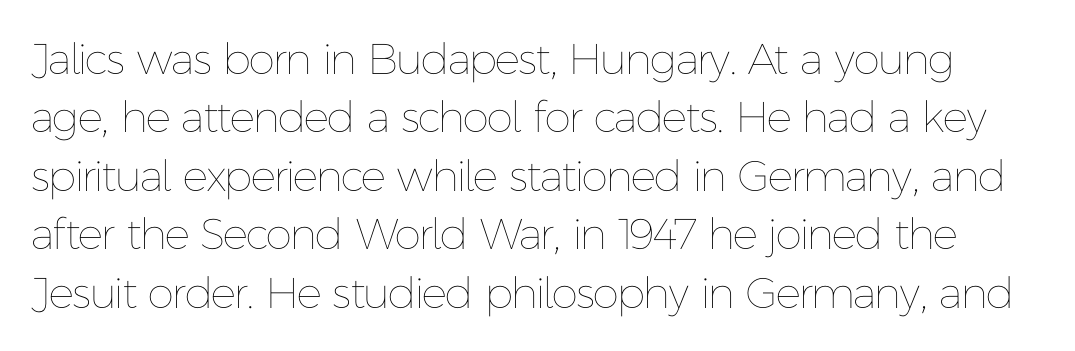
Q: Is the text bold? A: No.
Q: Is the text italic (slanted)? A: No, it is upright.
Q: Is the text underlined? A: No.
Q: Is the spacing between letters normal or unusually wide? A: Normal.
Q: Is the spacing between lines tight, normal or loose? A: Normal.
Q: Width (condensed, normal, or wide)? A: Normal.
Q: Stroke contrast? A: Low.
Q: x-height? A: Medium.
Q: Monospaced? A: No.
